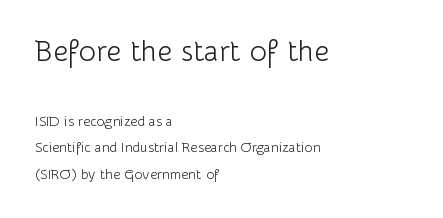
The image shows 29 px light sans-serif type, upright; set left-aligned, line spacing 1.89x, normal letter spacing, not underlined; the first (top) block is 2.07x larger; low stroke contrast and a medium x-height.
